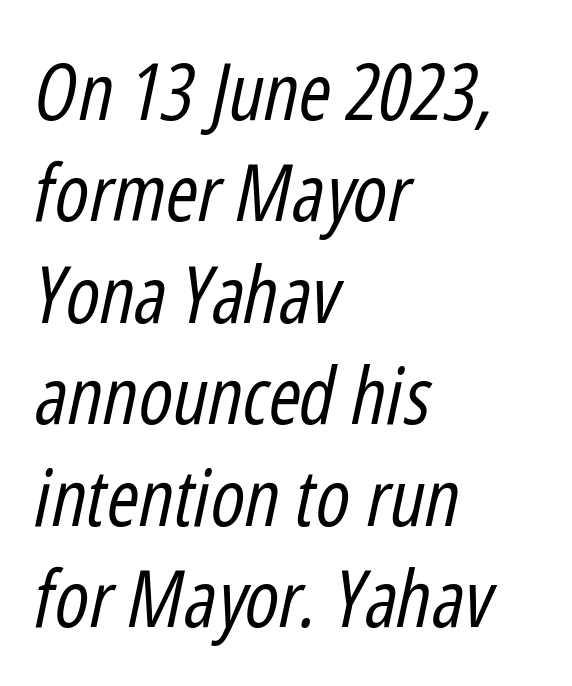
Q: Is the text bold? A: No.
Q: Is the text italic (slanted)? A: Yes, it leans right by about 12 degrees.
Q: Is the text underlined? A: No.
Q: How is the paragraph aligned? A: Left-aligned.
Q: Is the spacing between letters normal or unusually wide? A: Normal.
Q: Is the spacing between lines tight, normal or loose? A: Normal.
Q: Width (condensed, normal, or wide)? A: Condensed.
Q: Stroke contrast? A: Low.
Q: x-height? A: Medium.
Q: Monospaced? A: No.
